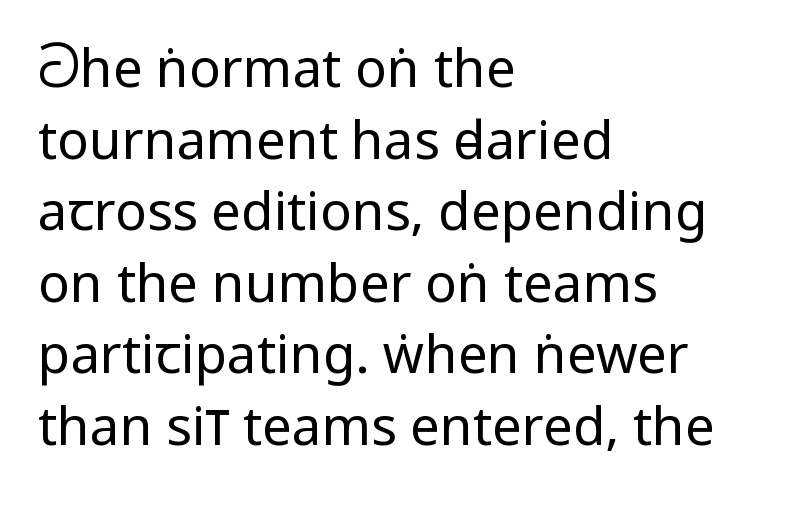
The image shows 53 px regular-weight, condensed sans-serif type, upright; set left-aligned, normal line spacing (1.35x), normal letter spacing, not underlined; low stroke contrast.
